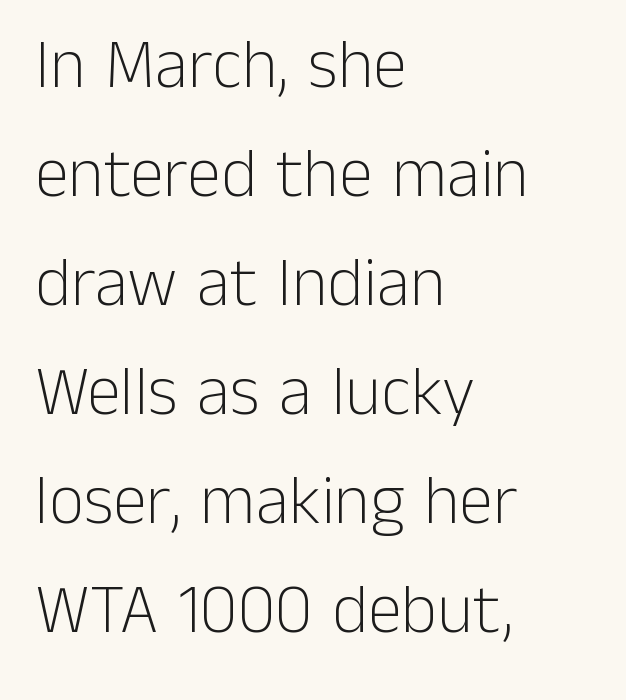
Q: Is the text bold? A: No.
Q: Is the text italic (slanted)? A: No, it is upright.
Q: Is the typeface a serif or a sans-serif typeface? A: Sans-serif.
Q: Is the text underlined? A: No.
Q: How is the paragraph aligned? A: Left-aligned.
Q: Is the spacing between letters normal or unusually wide? A: Normal.
Q: Is the spacing between lines tight, normal or loose? A: Normal.
Q: Width (condensed, normal, or wide)? A: Normal.
Q: Stroke contrast? A: Low.
Q: x-height? A: Medium.
Q: Monospaced? A: No.
